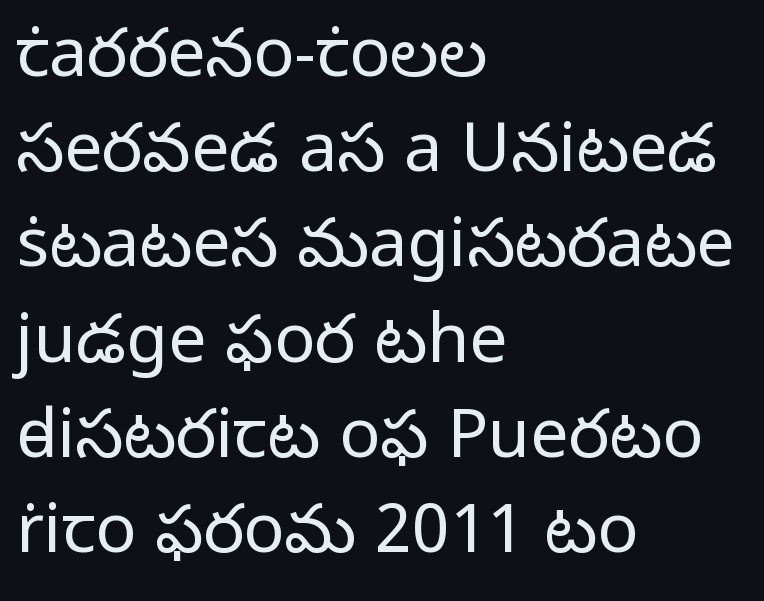
Q: Is the text bold? A: No.
Q: Is the text italic (slanted)? A: No, it is upright.
Q: Is the typeface a serif or a sans-serif typeface? A: Sans-serif.
Q: Is the text underlined? A: No.
Q: How is the paragraph aligned? A: Left-aligned.
Q: Is the spacing between letters normal or unusually wide? A: Normal.
Q: Is the spacing between lines tight, normal or loose? A: Normal.
Q: Width (condensed, normal, or wide)? A: Normal.
Q: Stroke contrast? A: Low.
Q: x-height? A: Medium.
Q: Monospaced? A: No.
